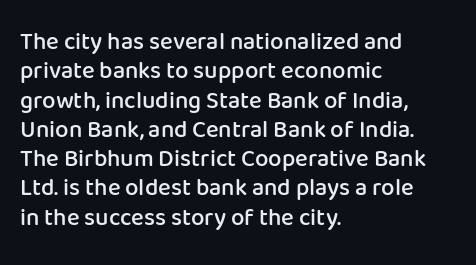
The image shows 24 px text type, upright; set left-aligned, line spacing 1.22x, normal letter spacing, not underlined.
